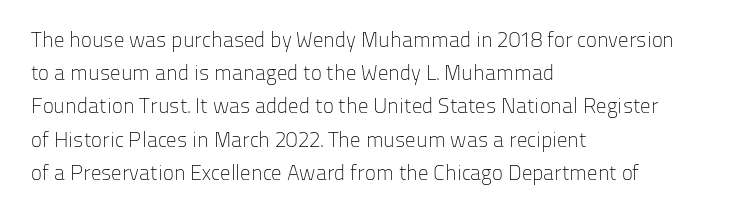
Q: Is the text bold? A: No.
Q: Is the text italic (slanted)? A: No, it is upright.
Q: Is the text underlined? A: No.
Q: How is the paragraph aligned? A: Left-aligned.
Q: Is the spacing between letters normal or unusually wide? A: Normal.
Q: Is the spacing between lines tight, normal or loose? A: Normal.
